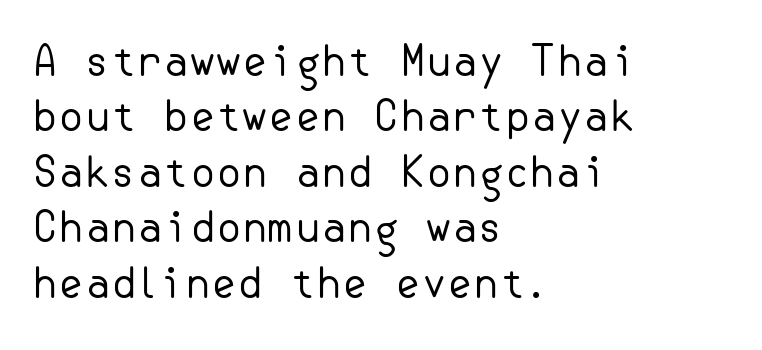
{"serif": "no", "italic": "no", "bold": "no", "weight": "regular", "width": "normal", "stroke_contrast": "low", "x_height": "small", "underline": "no", "align": "left", "line_spacing": "normal", "line_spacing_ratio": 1.32, "letter_spacing": "normal", "letter_spacing_em": 0.0, "glyph_px": 42}
